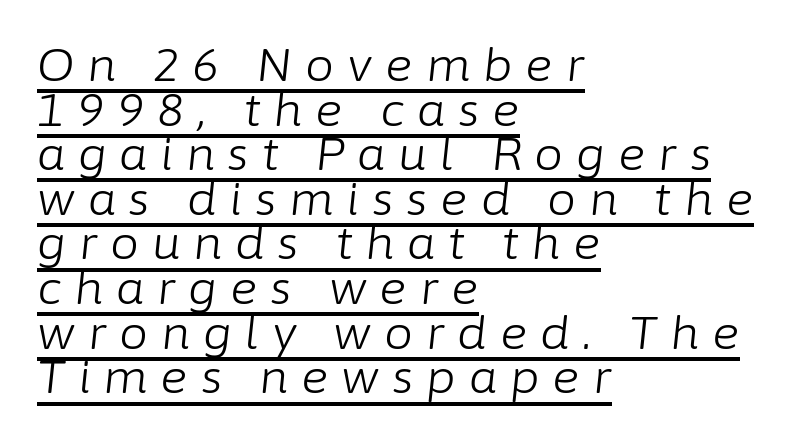
Q: Is the text bold? A: No.
Q: Is the text italic (slanted)? A: Yes, it leans right by about 6 degrees.
Q: Is the text underlined? A: Yes.
Q: How is the paragraph aligned? A: Left-aligned.
Q: Is the spacing between letters normal or unusually wide? A: Unusually wide.
Q: Is the spacing between lines tight, normal or loose? A: Tight.
Q: Width (condensed, normal, or wide)? A: Normal.
Q: Stroke contrast? A: Low.
Q: x-height? A: Medium.
Q: Monospaced? A: No.
